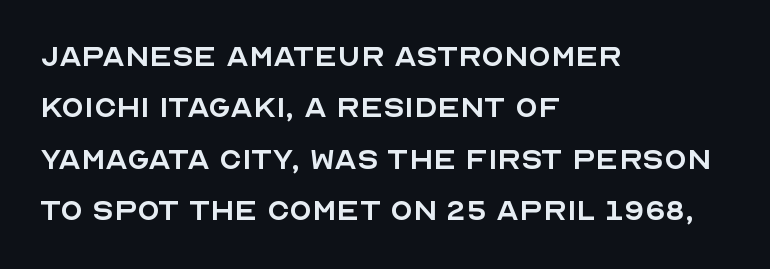
Compared with a centered layout, this one pins lines to the left instead. Varying glyph widths throughout — classic text-font behaviour. Vertical stems look standard width or narrower in stroke. In terms of letterspacing, this is plain default setting.
